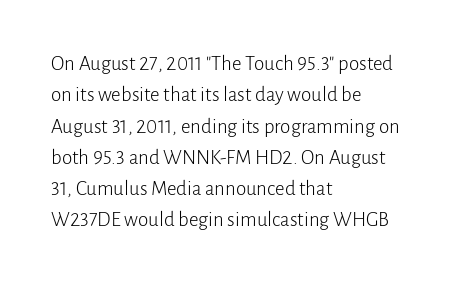
The image shows 21 px text type, upright; set left-aligned, normal line spacing (1.49x), normal letter spacing, not underlined.
